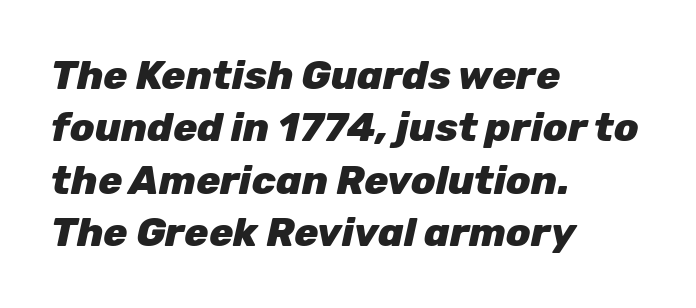
{"italic": "yes", "lean": "right", "slant_degrees": 12, "bold": "yes", "weight": "heavy", "width": "normal", "stroke_contrast": "low", "x_height": "medium", "monospaced": "no", "underline": "no", "align": "left", "line_spacing": "normal", "line_spacing_ratio": 1.31, "letter_spacing": "normal", "letter_spacing_em": 0.0, "glyph_px": 40}
